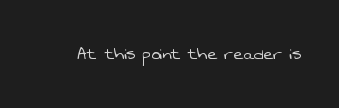
Q: Is the text bold? A: No.
Q: Is the text underlined? A: No.
Q: Is the spacing between letters normal or unusually wide? A: Normal.
